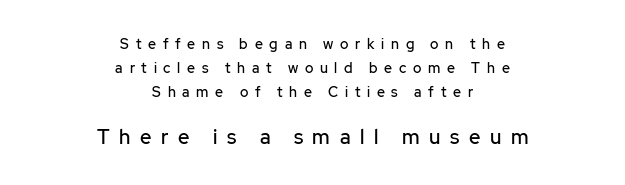
Style check: upright. Someone cranked the tracking dial way up on this one. Note: smaller setting up top, larger setting below. Underline: absent. Casual observation: everything's sitting right in the middle.
